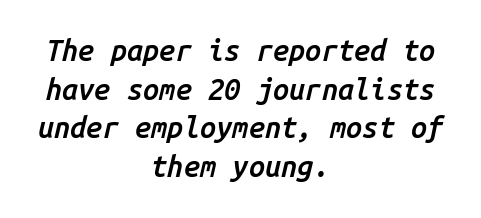
{"italic": "yes", "lean": "right", "slant_degrees": 14, "bold": "semi", "weight": "semibold", "width": "normal", "stroke_contrast": "low", "x_height": "medium", "monospaced": "yes", "underline": "no", "align": "center", "line_spacing": "normal", "line_spacing_ratio": 1.33, "letter_spacing": "normal", "letter_spacing_em": 0.0, "glyph_px": 29}
